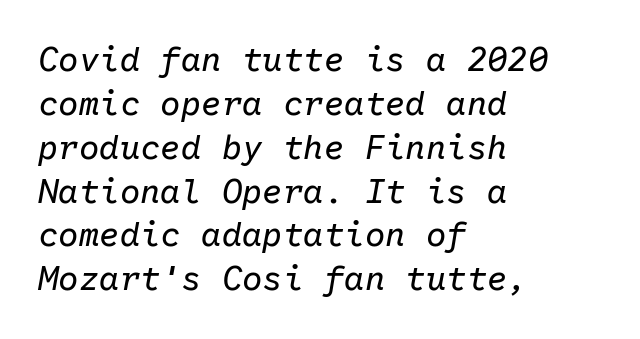
Q: Is the text bold? A: No.
Q: Is the text italic (slanted)? A: Yes, it leans right by about 10 degrees.
Q: Is the text underlined? A: No.
Q: How is the paragraph aligned? A: Left-aligned.
Q: Is the spacing between letters normal or unusually wide? A: Normal.
Q: Is the spacing between lines tight, normal or loose? A: Normal.
Q: Width (condensed, normal, or wide)? A: Normal.
Q: Stroke contrast? A: Low.
Q: x-height? A: Medium.
Q: Monospaced? A: Yes.
